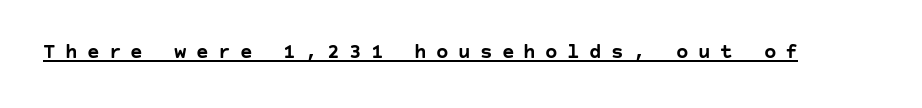
The letterforms stand isolated, each surrounded by extra space. The letters are bold, with thick, heavy strokes. Every character sits straight up, as roman type does. The passage shown is underscored from start to finish.
